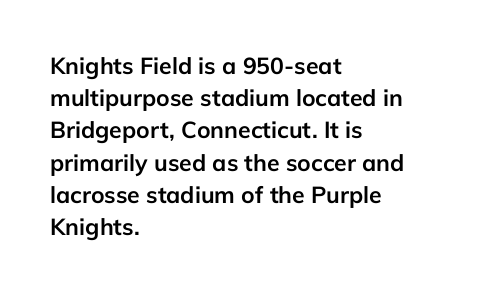
{"italic": "no", "bold": "yes", "underline": "no", "align": "left", "line_spacing": "normal", "line_spacing_ratio": 1.4, "letter_spacing": "normal", "letter_spacing_em": 0.0, "glyph_px": 23}
